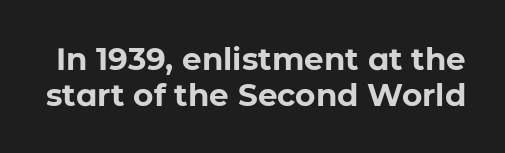
Just letters on the line, the space beneath them empty. In terms of posture, this sample is upright. This sample has the flowing, uneven cadence of proportional lettering. The text was rendered using a sans face with plain stroke endings. Set as a true bold cut, around the 700 mark.
